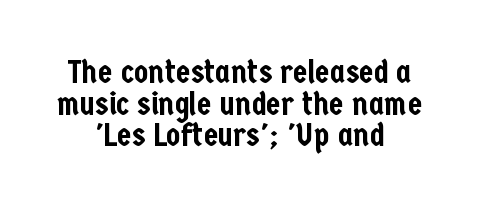
The tracking reads as untouched default to a designer's eye. This sample has the flowing, uneven cadence of proportional lettering. Rendered with straight, roman letterforms. Unmarked baselines from the first word to the last.
